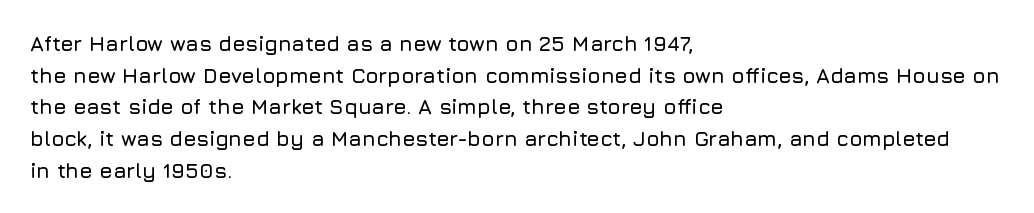
Has an underline been added? It has not. Do the letters lean? They stand straight. Notice how descenders clear the ascenders below comfortably — that's standard leading. The line texture is even and compact thanks to regular tracking.
